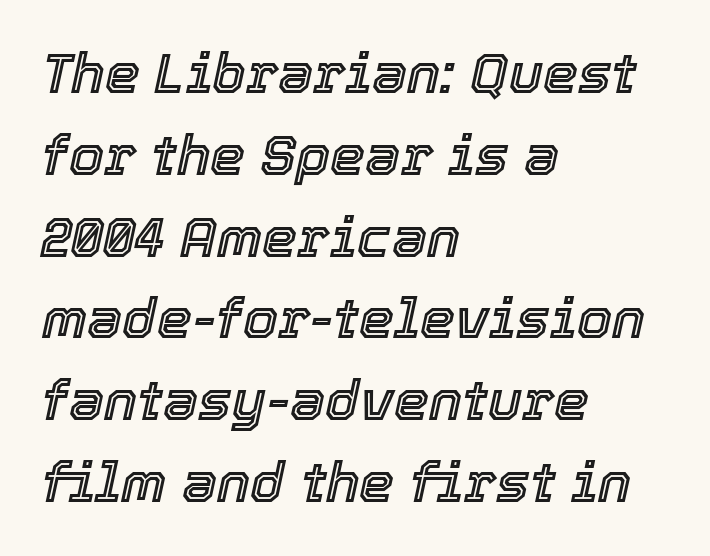
The image shows 56 px text type, italic (leaning right); set left-aligned, normal line spacing (1.46x), normal letter spacing, not underlined; a medium x-height.
